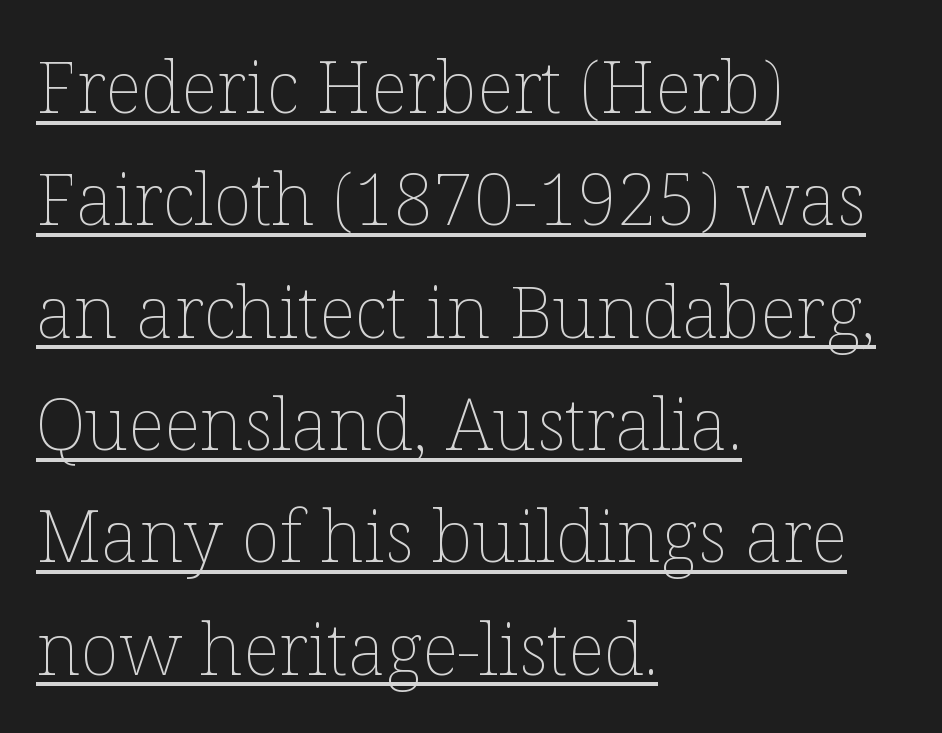
Q: Is the text bold? A: No.
Q: Is the text italic (slanted)? A: No, it is upright.
Q: Is the text underlined? A: Yes.
Q: How is the paragraph aligned? A: Left-aligned.
Q: Is the spacing between letters normal or unusually wide? A: Normal.
Q: Is the spacing between lines tight, normal or loose? A: Normal.
Q: Width (condensed, normal, or wide)? A: Normal.
Q: Stroke contrast? A: Low.
Q: x-height? A: Medium.
Q: Monospaced? A: No.
